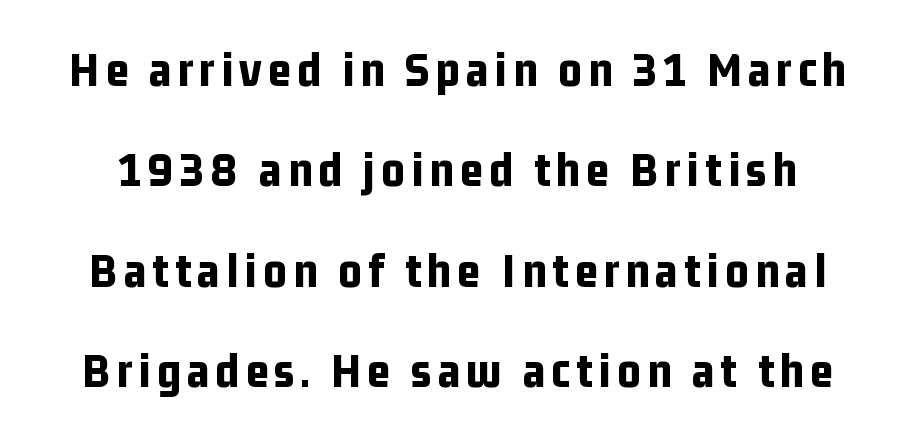
The image shows 50 px bold, condensed sans-serif type, upright; set loose line spacing (2.01x), not underlined; low stroke contrast and a medium x-height.
